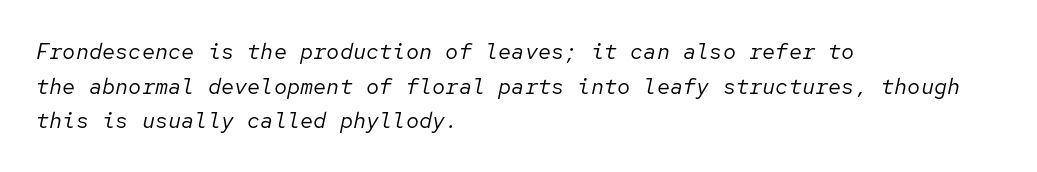
Tall strokes in this sample are angled rather than plumb. The leading is moderate, giving the passage an even texture. Letters rest on an invisible, unmarked baseline. Line starts are locked; line ends wander.
